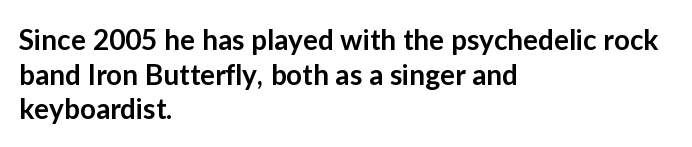
{"serif": "no", "italic": "no", "bold": "semi", "weight": "semibold", "width": "normal", "stroke_contrast": "low", "x_height": "medium", "monospaced": "no", "underline": "no", "align": "left", "line_spacing_ratio": 1.24, "letter_spacing": "normal", "letter_spacing_em": 0.0, "glyph_px": 28}
